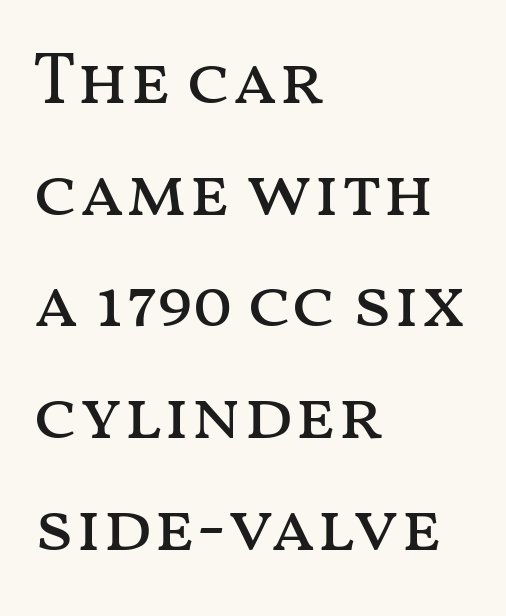
Q: Is the text bold? A: No.
Q: Is the text italic (slanted)? A: No, it is upright.
Q: Is the text underlined? A: No.
Q: How is the paragraph aligned? A: Left-aligned.
Q: Is the spacing between letters normal or unusually wide? A: Normal.
Q: Is the spacing between lines tight, normal or loose? A: Normal.
Q: Width (condensed, normal, or wide)? A: Wide.
Q: Stroke contrast? A: Medium.
Q: x-height? A: Medium.
Q: Monospaced? A: No.
